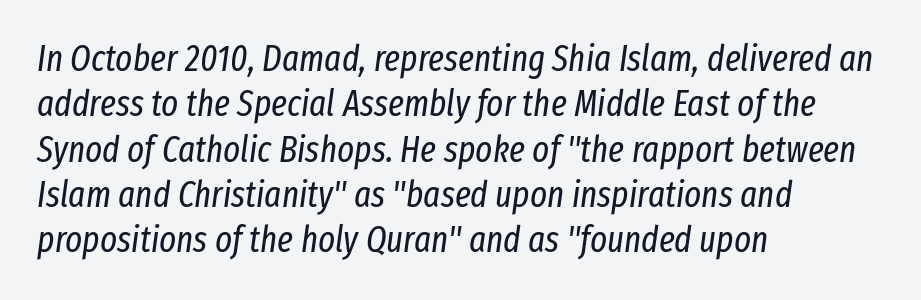
The image shows 36 px regular-weight, condensed type, italic (leaning right); set left-aligned, normal line spacing (1.26x), normal letter spacing, not underlined; low stroke contrast and a medium x-height.
